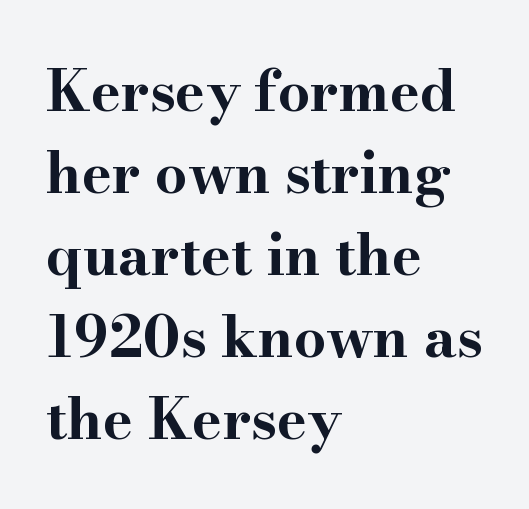
{"serif": "yes", "italic": "no", "bold": "yes", "weight": "bold", "width": "wide", "stroke_contrast": "high", "x_height": "small", "monospaced": "no", "underline": "no", "align": "left", "line_spacing": "normal", "line_spacing_ratio": 1.44, "letter_spacing": "normal", "letter_spacing_em": 0.0, "glyph_px": 57}
